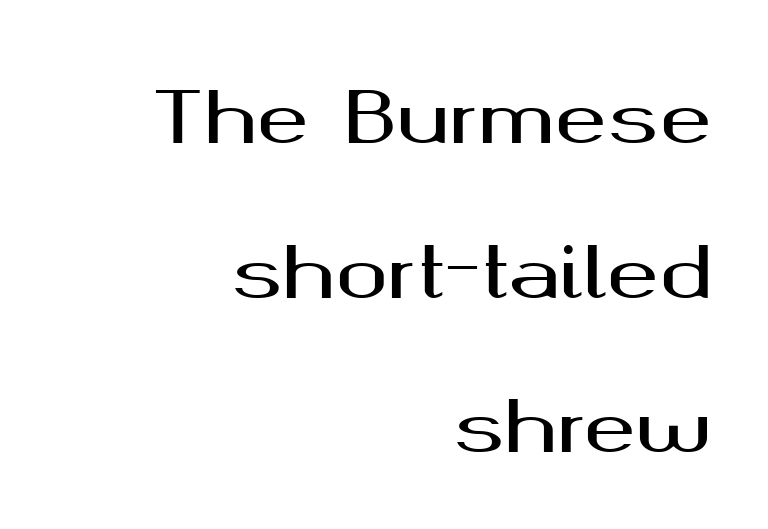
{"serif": "no", "italic": "no", "width": "wide", "stroke_contrast": "medium", "x_height": "medium", "monospaced": "no", "underline": "no", "align": "right", "line_spacing": "loose", "line_spacing_ratio": 2.21, "letter_spacing": "normal", "letter_spacing_em": 0.0, "glyph_px": 70}
